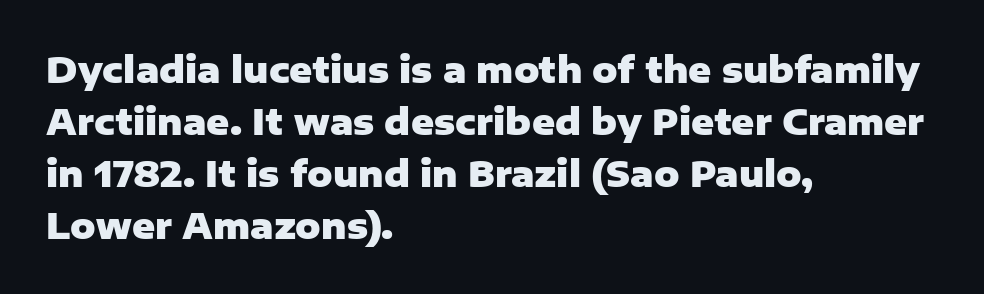
Q: Is the text bold? A: Yes.
Q: Is the text italic (slanted)? A: No, it is upright.
Q: Is the typeface a serif or a sans-serif typeface? A: Sans-serif.
Q: Is the text underlined? A: No.
Q: How is the paragraph aligned? A: Left-aligned.
Q: Is the spacing between letters normal or unusually wide? A: Normal.
Q: Is the spacing between lines tight, normal or loose? A: Normal.
Q: Width (condensed, normal, or wide)? A: Normal.
Q: Stroke contrast? A: Low.
Q: x-height? A: Medium.
Q: Monospaced? A: No.
